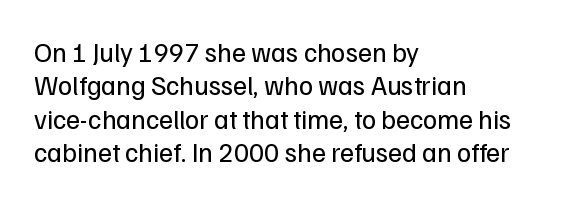
Q: Is the text bold? A: No.
Q: Is the text italic (slanted)? A: No, it is upright.
Q: Is the text underlined? A: No.
Q: How is the paragraph aligned? A: Left-aligned.
Q: Is the spacing between letters normal or unusually wide? A: Normal.
